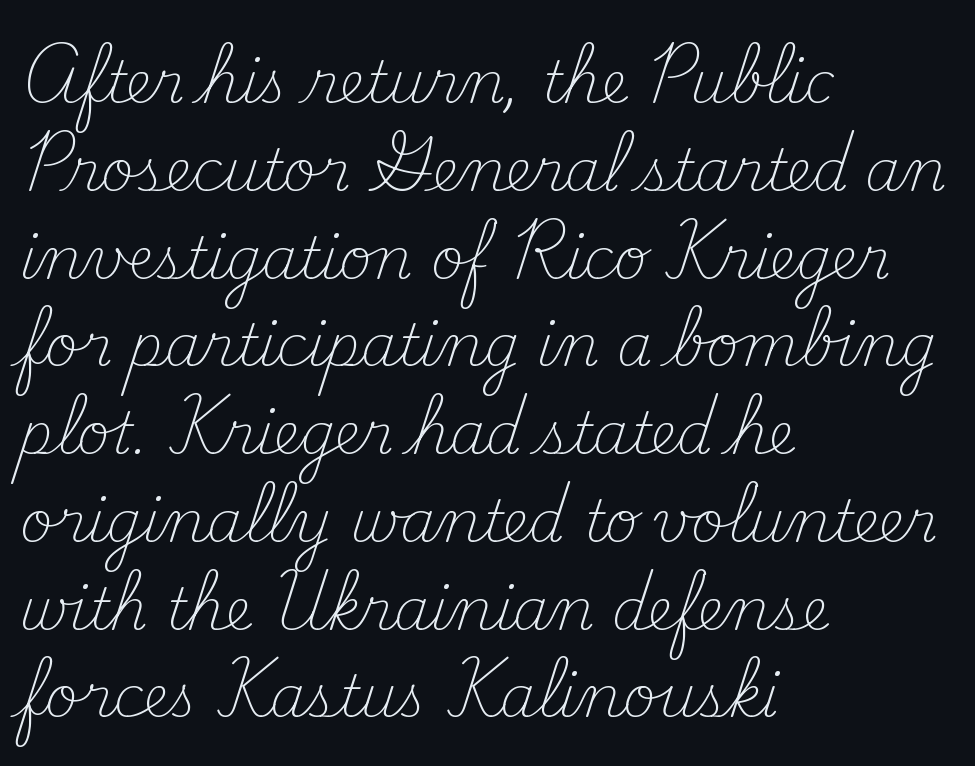
{"serif": "yes", "bold": "no", "weight": "light", "width": "normal", "stroke_contrast": "medium", "x_height": "small", "monospaced": "no", "underline": "no", "align": "left", "line_spacing": "normal", "line_spacing_ratio": 1.54, "letter_spacing": "normal", "letter_spacing_em": 0.0, "glyph_px": 57}
